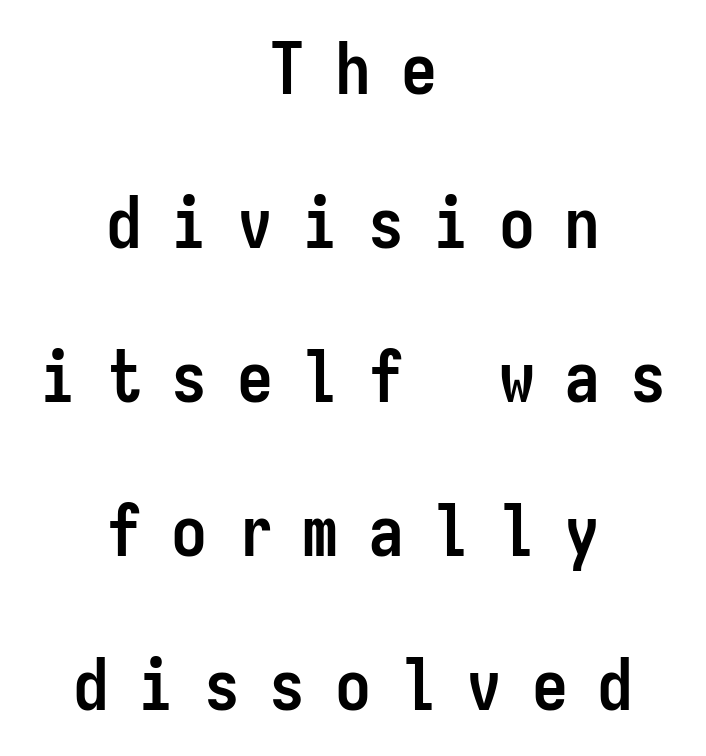
To sum up the face: it is a sans, with no serifs. Caption: expanded tracking, letters set apart. Think of a typewriter: that constant character pitch is what you see here. A clean baseline with only descenders dipping below it. A typesetter would call this leading open, well beyond the default. Heavy-handed strokes throughout: this text is bold.
